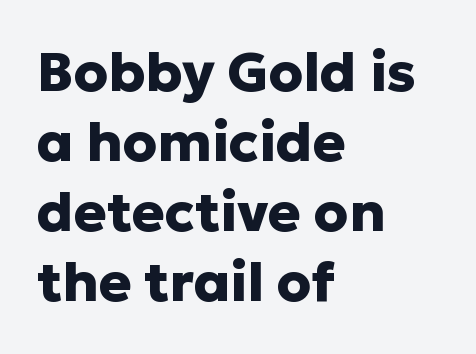
You could call the tracking neutral — neither tight nor loose. I'd call this a sans setting — the letters go barefoot. These lines sit exactly where default settings would place them. In terms of posture, this sample is upright.
